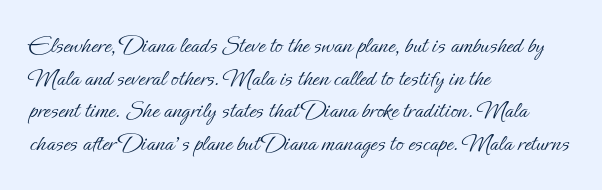
What's the leading like? Ordinary, nothing unusual. The passage shown has conventional tracking throughout. The passage is arranged the way most books set body copy — flush left.
